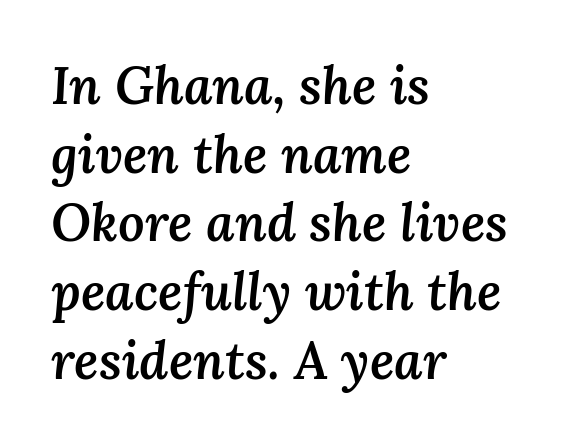
Q: Is the text bold? A: Semi-bold.
Q: Is the text italic (slanted)? A: Yes, it leans right by about 3 degrees.
Q: Is the text underlined? A: No.
Q: How is the paragraph aligned? A: Left-aligned.
Q: Is the spacing between letters normal or unusually wide? A: Normal.
Q: Is the spacing between lines tight, normal or loose? A: Normal.
Q: Width (condensed, normal, or wide)? A: Normal.
Q: Stroke contrast? A: Medium.
Q: x-height? A: Medium.
Q: Monospaced? A: No.
